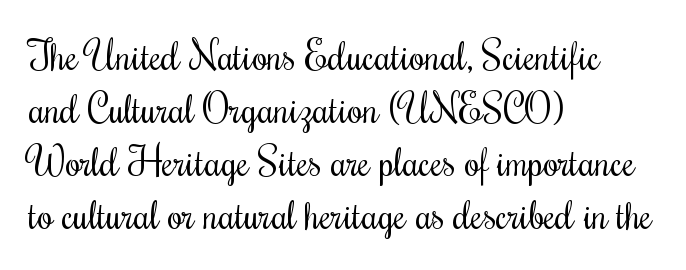
The image shows 39 px regular-weight, condensed type; set left-aligned, normal line spacing (1.36x), normal letter spacing, not underlined; medium stroke contrast and a small x-height.
